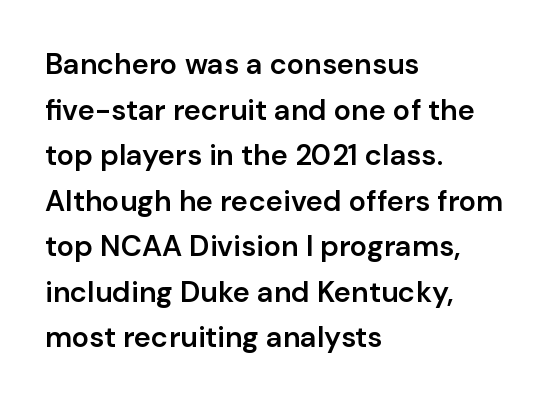
Q: Is the text bold? A: Semi-bold.
Q: Is the text italic (slanted)? A: No, it is upright.
Q: Is the typeface a serif or a sans-serif typeface? A: Sans-serif.
Q: Is the text underlined? A: No.
Q: How is the paragraph aligned? A: Left-aligned.
Q: Is the spacing between letters normal or unusually wide? A: Normal.
Q: Is the spacing between lines tight, normal or loose? A: Normal.
Q: Width (condensed, normal, or wide)? A: Normal.
Q: Stroke contrast? A: Low.
Q: x-height? A: Medium.
Q: Monospaced? A: No.
